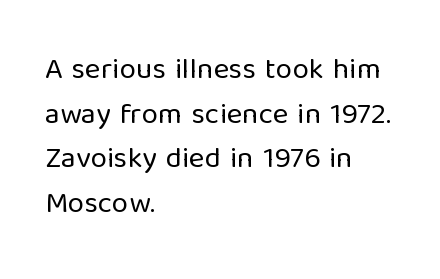
The image shows 30 px regular-weight sans-serif type, upright; set left-aligned, normal line spacing (1.49x), normal letter spacing, not underlined; low stroke contrast and a medium x-height.
